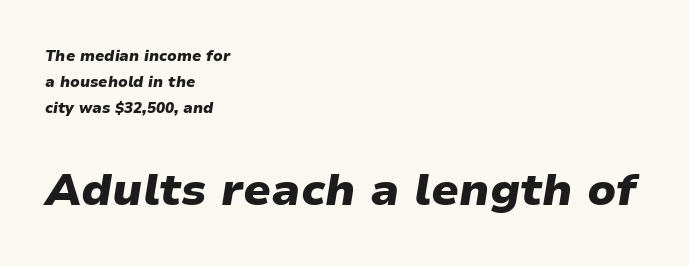
{"italic": "yes", "lean": "right", "slant_degrees": 9, "bold": "yes", "weight": "heavy", "width": "normal", "stroke_contrast": "low", "x_height": "medium", "monospaced": "no", "underline": "no", "align": "left", "line_spacing_ratio": 1.73, "letter_spacing": "normal", "letter_spacing_em": 0.0, "larger_block": "second", "size_ratio": 3.0, "glyph_px": 45}
